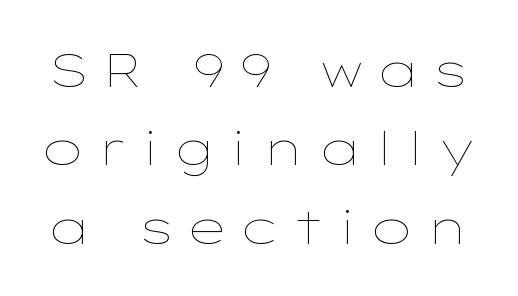
The image shows 47 px thin, wide type, upright; set normal line spacing (1.67x), unusually wide letter spacing (+0.24 em), not underlined; low stroke contrast and a medium x-height.
